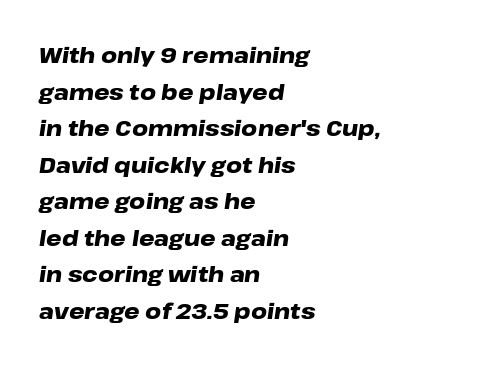
{"italic": "yes", "lean": "right", "slant_degrees": 8, "bold": "yes", "underline": "no", "align": "left", "line_spacing": "normal", "line_spacing_ratio": 1.66, "letter_spacing": "normal", "letter_spacing_em": 0.0, "glyph_px": 22}
